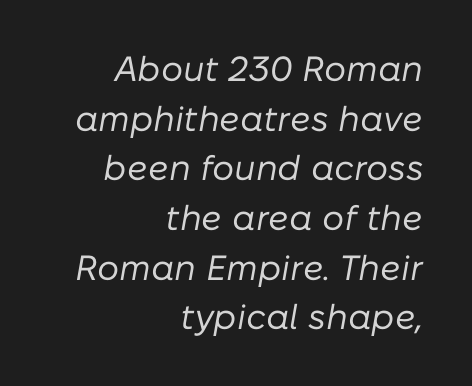
What stands out about the letter spacing? Nothing — it is the standard amount. The axis of the letterforms is tilted away from vertical. Bare-footed words on every line. Caption: multi-line text, flush right, ragged left. No chunkiness to these letters — they're not bold. How would I describe the line gaps? Plain and ordinary.
